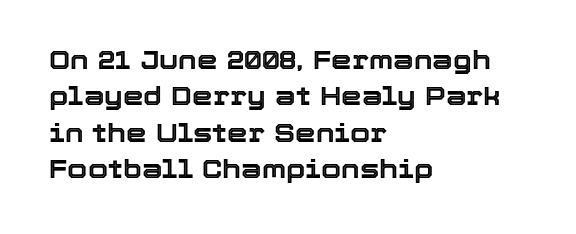
Q: Is the text italic (slanted)? A: No, it is upright.
Q: Is the text underlined? A: No.
Q: How is the paragraph aligned? A: Left-aligned.
Q: Is the spacing between letters normal or unusually wide? A: Normal.
Q: Is the spacing between lines tight, normal or loose? A: Normal.
